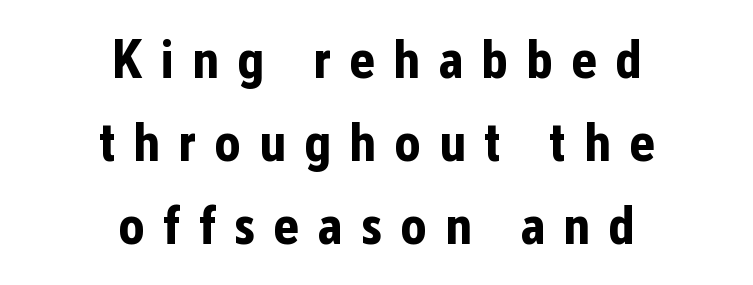
Each letter's strokes conclude bluntly, with no projecting serifs. Think of a printed novel: that variable character pitch is what you see here. Does the leading feel generous? No, just average. Layout note: lines centered. Every letter is thick-stroked: bold, no question.
